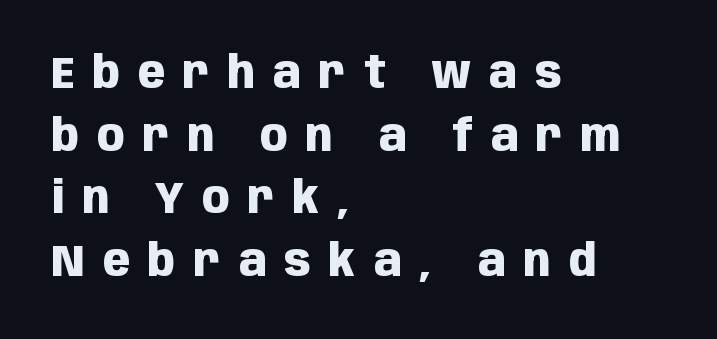
Decoration check: the copy has no underline. If you drew a ruler down the left edge, every line would touch it. Style check: upright. Character widths vary here, with narrow letters taking less room than wide ones.
